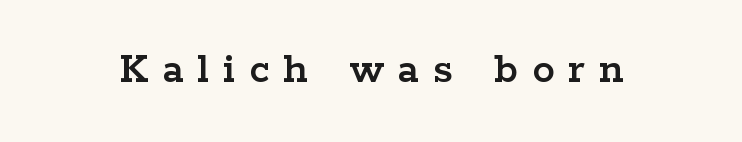
Short note: letters widely spaced. You could not count columns in this text — the font is proportionally spaced. These lines are composed in type with serifs. Lines of text with bare space underneath. A roman cut, with each character standing at attention.
